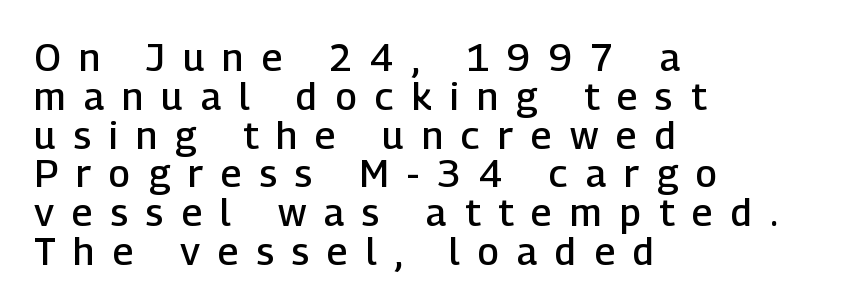
Does the leading feel generous? Not at all — it's pinched. Do the characters align in a grid? No, the font is proportional. Does the lettering tilt? It doesn't — this is upright. A semibold gives these letters moderate extra thickness, short of bold.
